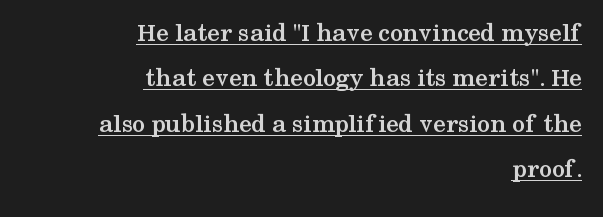
The image shows 26 px bold type, upright; set right-aligned, line spacing 1.75x, normal letter spacing, underlined.
